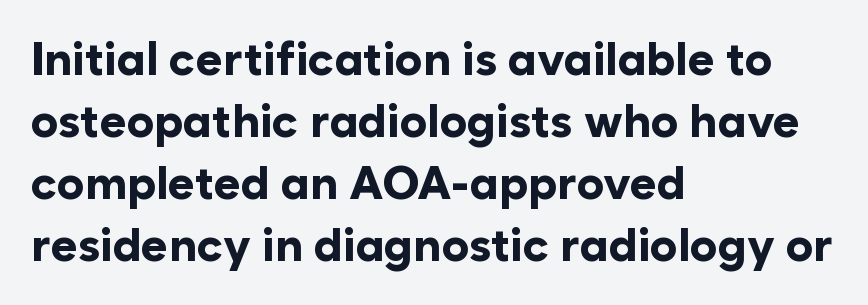
Leftover space on each line is placed entirely after the last word. Strokes here are thick enough to call this a true bold. Is there any slant? The stems are plumb. Honestly, there is no underline to notice here at all.
